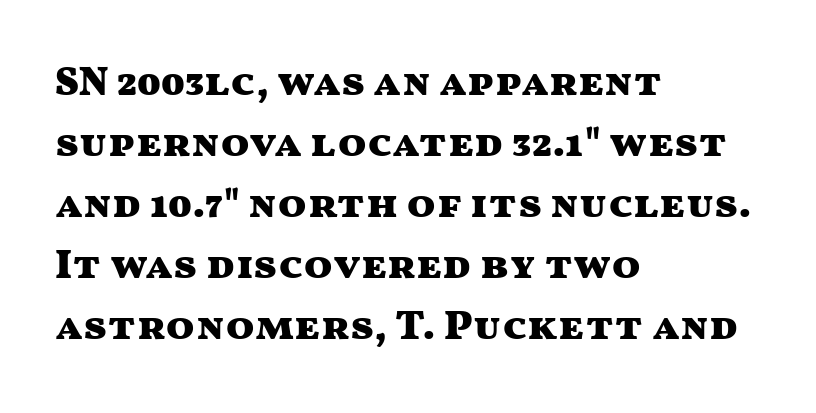
The image shows 42 px heavy, wide sans-serif type, upright; set left-aligned, normal line spacing (1.45x), normal letter spacing, not underlined; medium stroke contrast and a medium x-height.
